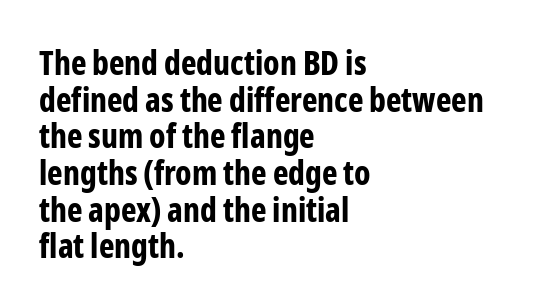
Q: Is the text bold? A: Yes.
Q: Is the text italic (slanted)? A: No, it is upright.
Q: Is the typeface a serif or a sans-serif typeface? A: Sans-serif.
Q: Is the text underlined? A: No.
Q: How is the paragraph aligned? A: Left-aligned.
Q: Is the spacing between letters normal or unusually wide? A: Normal.
Q: Is the spacing between lines tight, normal or loose? A: Tight.
Q: Width (condensed, normal, or wide)? A: Condensed.
Q: Stroke contrast? A: Low.
Q: x-height? A: Medium.
Q: Monospaced? A: No.
